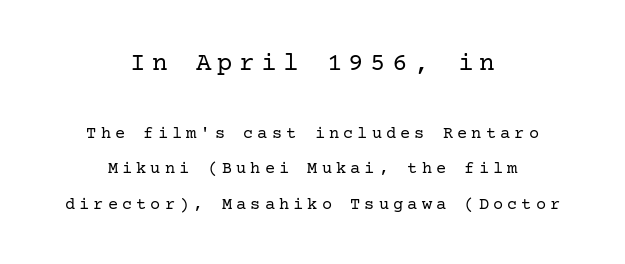
Q: Is the text bold? A: No.
Q: Is the text italic (slanted)? A: No, it is upright.
Q: Is the text underlined? A: No.
Q: How is the paragraph aligned? A: Centered.
Q: Is the spacing between letters normal or unusually wide? A: Unusually wide.
Q: Is the spacing between lines tight, normal or loose? A: Loose.
Q: Which block of text is set in a larger size, the first (top) or the second (bottom)? A: The first (top) one.
